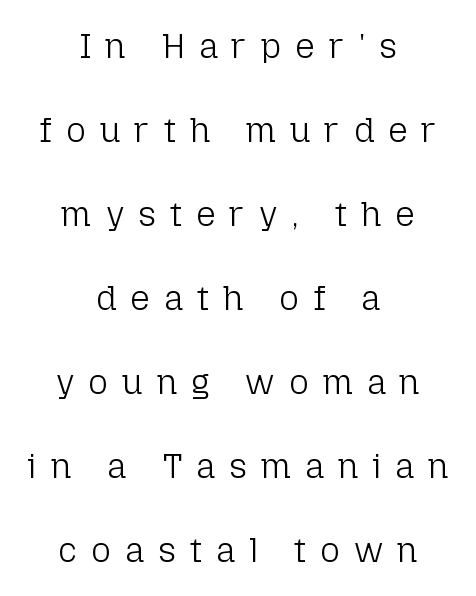
{"serif": "no", "italic": "no", "bold": "no", "weight": "light", "width": "normal", "stroke_contrast": "low", "x_height": "medium", "monospaced": "no", "underline": "no", "align": "center", "line_spacing": "loose", "line_spacing_ratio": 2.47, "letter_spacing": "wide", "letter_spacing_em": 0.41, "glyph_px": 34}
